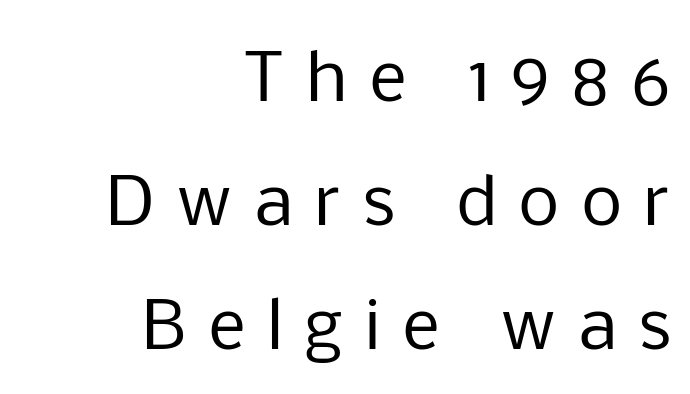
{"serif": "no", "italic": "no", "bold": "no", "weight": "regular", "width": "normal", "stroke_contrast": "low", "x_height": "medium", "monospaced": "no", "underline": "no", "align": "right", "line_spacing_ratio": 1.88, "letter_spacing": "wide", "letter_spacing_em": 0.33, "glyph_px": 66}
